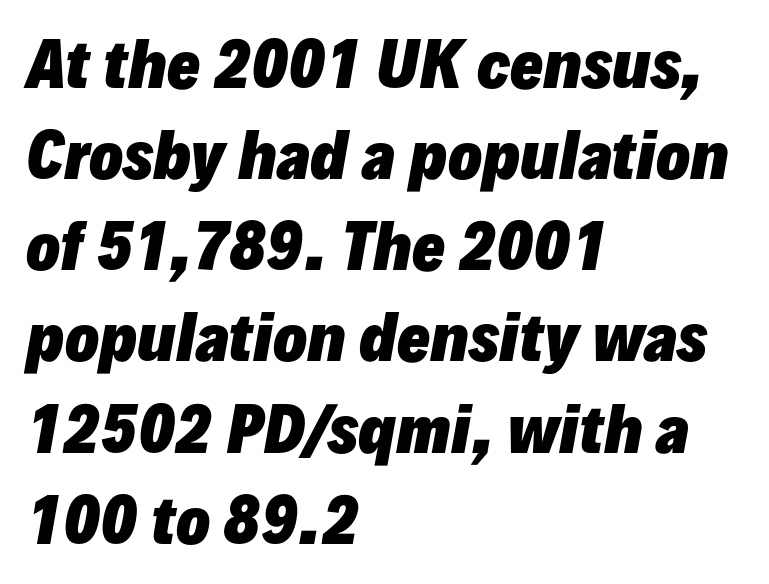
{"italic": "yes", "lean": "right", "slant_degrees": 10, "bold": "yes", "weight": "heavy", "width": "normal", "stroke_contrast": "low", "x_height": "medium", "monospaced": "no", "underline": "no", "align": "left", "line_spacing": "normal", "line_spacing_ratio": 1.47, "letter_spacing": "normal", "letter_spacing_em": 0.0, "glyph_px": 62}
